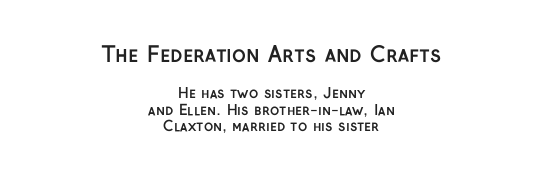
Inter-character spacing is left at the font's built-in metrics. I'd describe the lettering as bold — thick and assertive. Underlining? Definitely not there. The type sits square on the baseline with zero lean.
